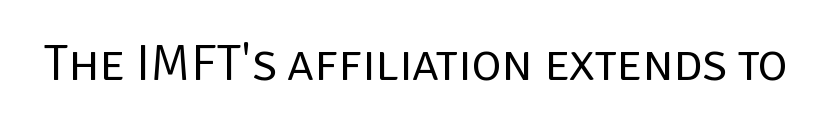
The image shows 51 px regular-weight sans-serif type, upright; set normal letter spacing, not underlined; low stroke contrast and a large x-height.
